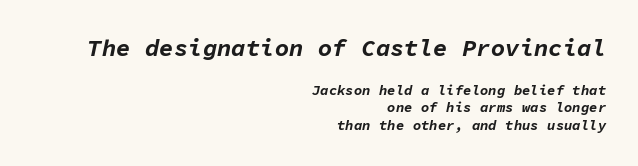
Q: Is the text bold? A: Yes.
Q: Is the text italic (slanted)? A: Yes, it leans right by about 11 degrees.
Q: Is the text underlined? A: No.
Q: How is the paragraph aligned? A: Right-aligned.
Q: Is the spacing between letters normal or unusually wide? A: Normal.
Q: Which block of text is set in a larger size, the first (top) or the second (bottom)? A: The first (top) one.
